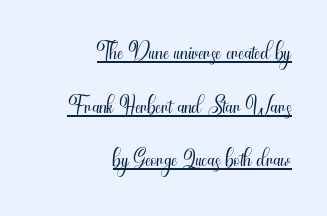
Q: Is the text bold? A: No.
Q: Is the text italic (slanted)? A: Yes.
Q: Is the typeface a serif or a sans-serif typeface? A: Sans-serif.
Q: Is the text underlined? A: Yes.
Q: How is the paragraph aligned? A: Right-aligned.
Q: Is the spacing between letters normal or unusually wide? A: Normal.
Q: Is the spacing between lines tight, normal or loose? A: Normal.
Q: Width (condensed, normal, or wide)? A: Condensed.
Q: Stroke contrast? A: Medium.
Q: x-height? A: Small.
Q: Monospaced? A: No.
